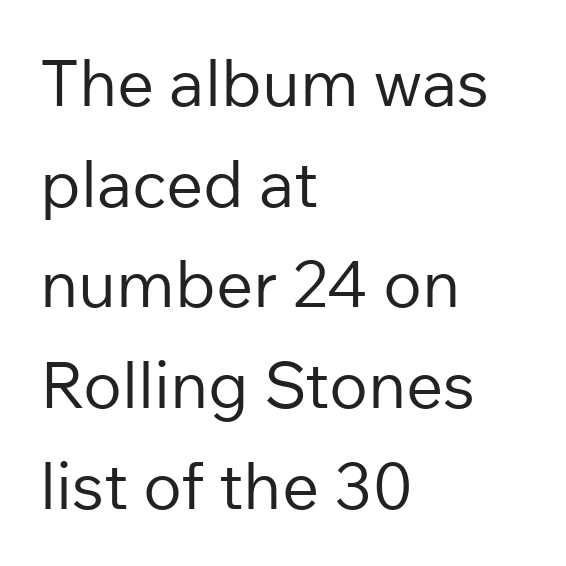
Visually the block forms a straight wall on the left and a jagged coastline on the right. Does the leading feel generous? No, just average. Character widths vary here, with narrow letters taking less room than wide ones. Letters rest on an invisible, unmarked baseline. These glyphs show unthickened strokes, regular width or finer.
